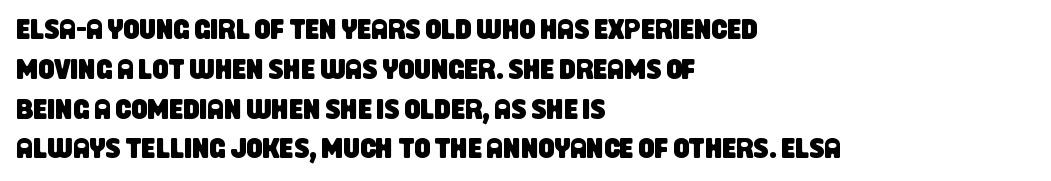
{"serif": "no", "width": "condensed", "stroke_contrast": "low", "x_height": "large", "monospaced": "no", "underline": "no", "align": "left", "line_spacing": "normal", "line_spacing_ratio": 1.42, "letter_spacing": "normal", "letter_spacing_em": 0.0, "glyph_px": 28}
